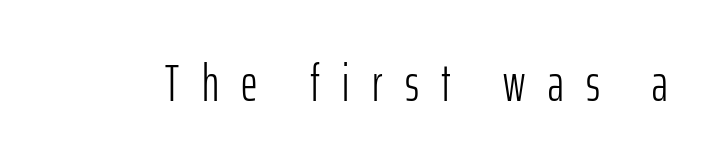
{"serif": "no", "italic": "no", "bold": "no", "weight": "light", "width": "condensed", "stroke_contrast": "low", "x_height": "medium", "monospaced": "no", "underline": "no", "letter_spacing": "wide", "letter_spacing_em": 0.44, "glyph_px": 51}
